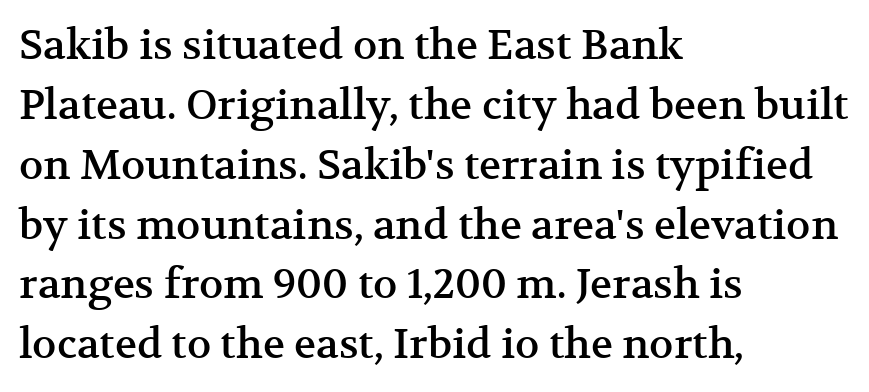
{"serif": "yes", "italic": "no", "width": "normal", "stroke_contrast": "medium", "x_height": "medium", "monospaced": "no", "underline": "no", "align": "left", "line_spacing": "normal", "line_spacing_ratio": 1.46, "letter_spacing": "normal", "letter_spacing_em": 0.0, "glyph_px": 41}
